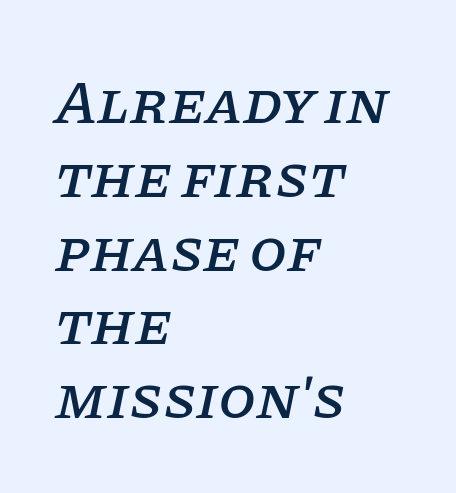
Notice how the stems are inclined rather than vertical — that's the hallmark of italics. Look at the tracking — it's just the regular setting, nothing added. Descenders are the only things crossing below the line. Compared with a centered layout, this one pins lines to the left instead. Each letter keeps its own natural width here, so spacing adapts to shape.
